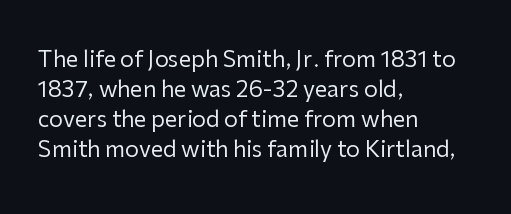
The image shows 22 px text type, upright; set left-aligned, normal line spacing (1.37x), normal letter spacing, not underlined.
